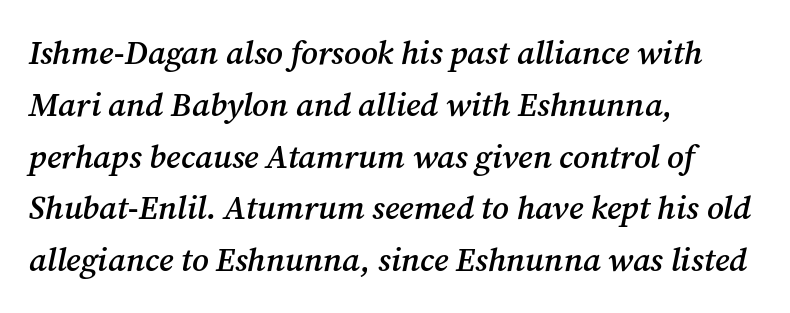
Q: Is the text bold? A: Semi-bold.
Q: Is the text italic (slanted)? A: Yes, it leans right by about 12 degrees.
Q: Is the typeface a serif or a sans-serif typeface? A: Serif.
Q: Is the text underlined? A: No.
Q: How is the paragraph aligned? A: Left-aligned.
Q: Is the spacing between letters normal or unusually wide? A: Normal.
Q: Is the spacing between lines tight, normal or loose? A: Normal.
Q: Width (condensed, normal, or wide)? A: Normal.
Q: Stroke contrast? A: Medium.
Q: x-height? A: Medium.
Q: Monospaced? A: No.
